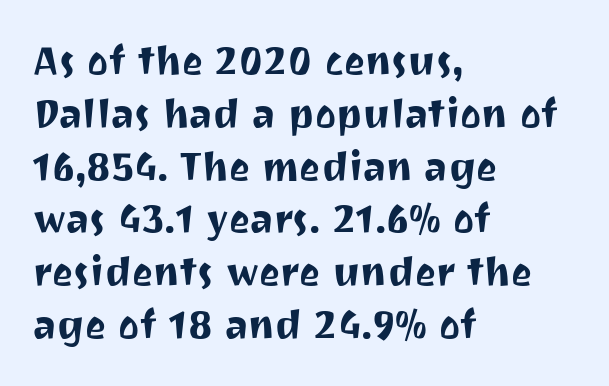
{"serif": "no", "italic": "no", "width": "normal", "stroke_contrast": "medium", "x_height": "medium", "monospaced": "no", "underline": "no", "align": "left", "line_spacing": "normal", "line_spacing_ratio": 1.32, "letter_spacing": "normal", "letter_spacing_em": 0.0, "glyph_px": 40}
